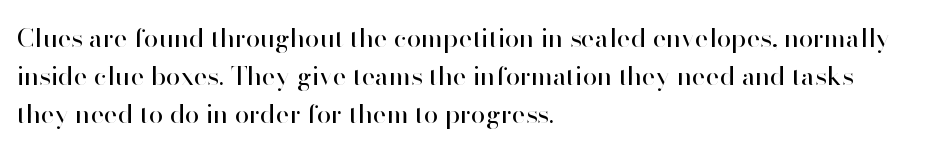
Q: Is the text bold? A: No.
Q: Is the text italic (slanted)? A: No, it is upright.
Q: Is the text underlined? A: No.
Q: How is the paragraph aligned? A: Left-aligned.
Q: Is the spacing between letters normal or unusually wide? A: Normal.
Q: Is the spacing between lines tight, normal or loose? A: Normal.
